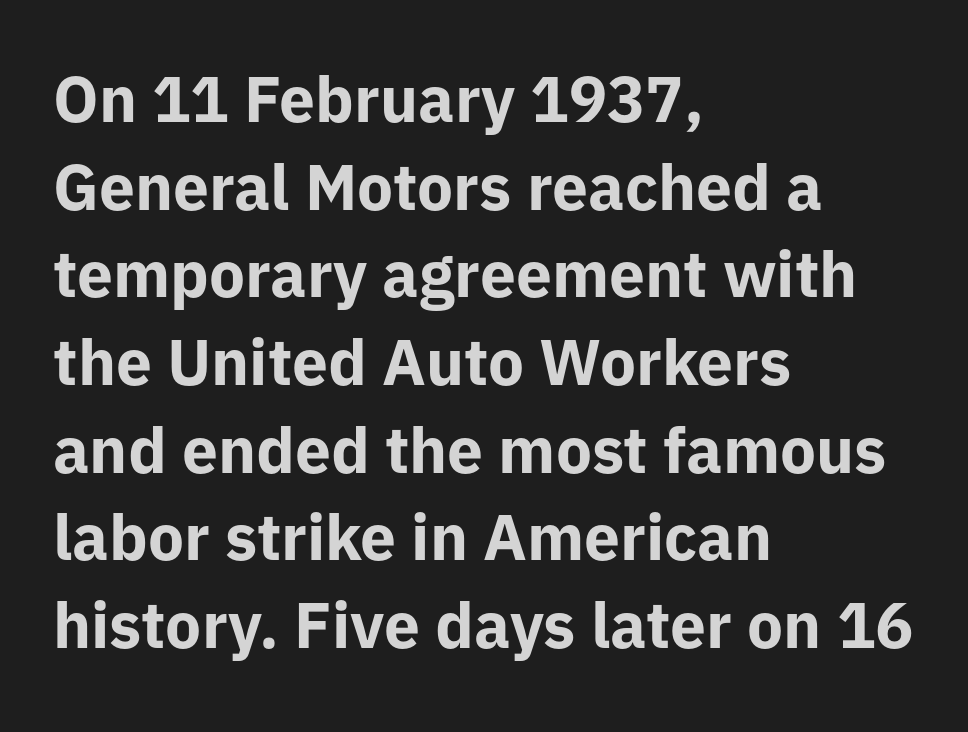
Lines of text with bare space underneath. You can tell from the bare stems that sans-serif type was used. These words are printed bold, with thick strokes throughout. You could call the tracking neutral — neither tight nor loose. Summary of vertical rhythm: regular, with standard interline spacing.
